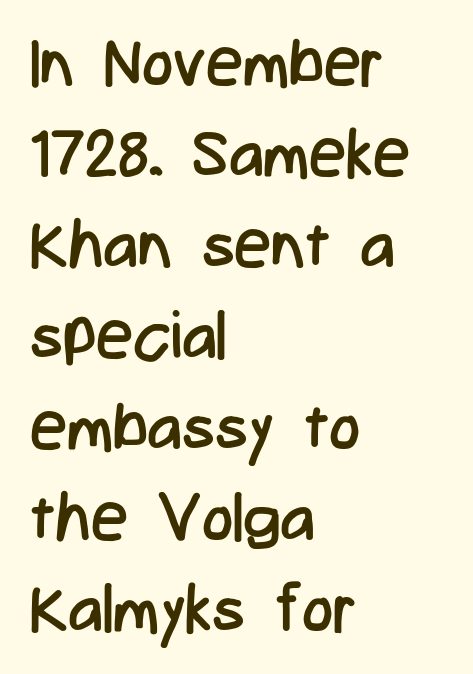
Posture: vertical. Tracking here is standard; glyphs follow each other at the usual distance. Leftover space on each line is placed entirely after the last word. Vertical stems look standard width or narrower in stroke.
